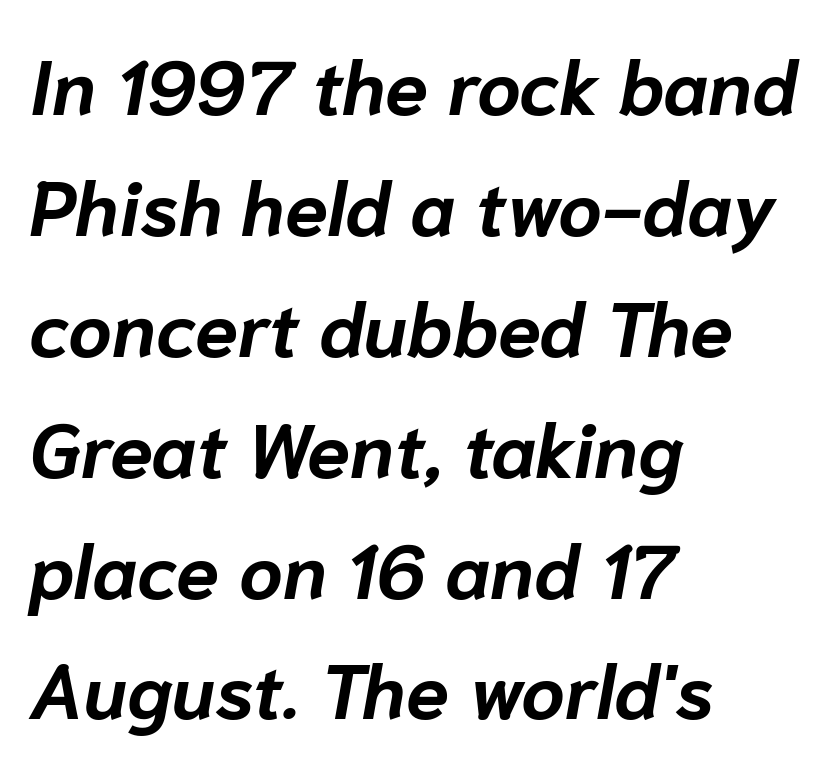
Interline gaps are of average width in this sample. Only glyphs here, with clear space below each row. Slanted lettering throughout. Short note: letters normally spaced.
